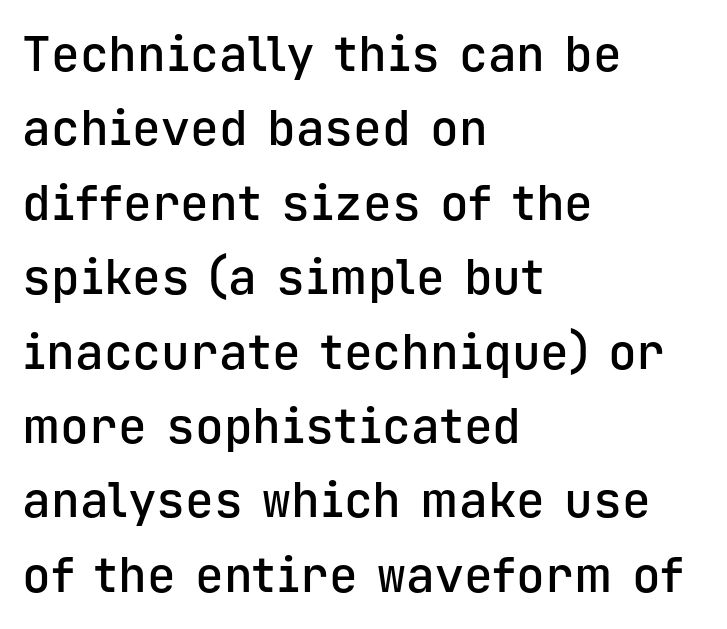
The image shows 48 px semibold sans-serif type, upright, monospaced; set left-aligned, normal line spacing (1.55x), normal letter spacing, not underlined; low stroke contrast and a medium x-height.
